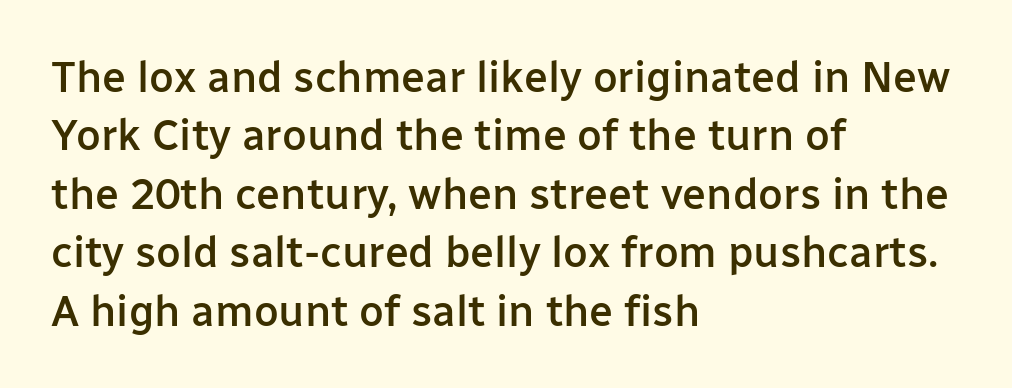
{"serif": "no", "italic": "no", "bold": "semi", "weight": "semibold", "width": "normal", "stroke_contrast": "low", "x_height": "medium", "monospaced": "no", "underline": "no", "align": "left", "line_spacing": "normal", "line_spacing_ratio": 1.36, "letter_spacing": "normal", "letter_spacing_em": 0.0, "glyph_px": 43}
